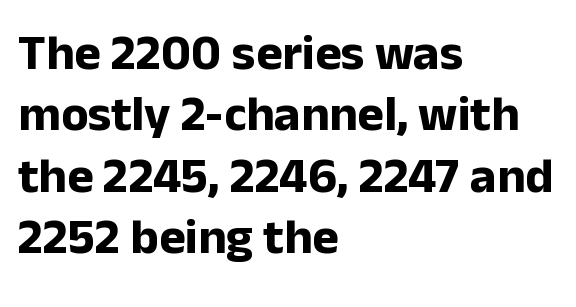
The image shows 50 px bold sans-serif type, upright; set left-aligned, line spacing 1.23x, normal letter spacing, not underlined; low stroke contrast and a medium x-height.
